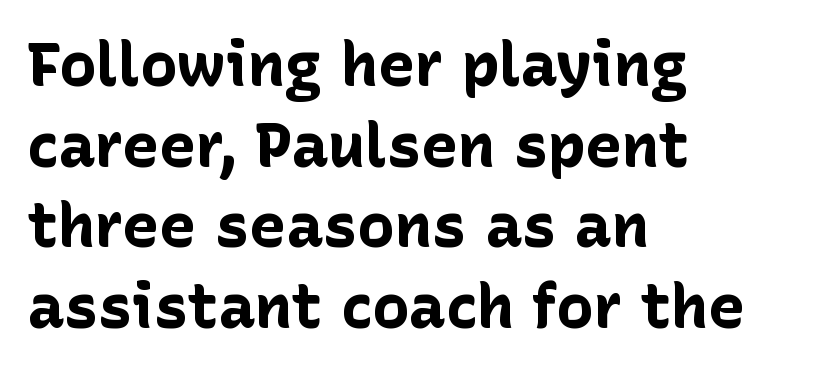
{"serif": "no", "italic": "no", "bold": "yes", "weight": "bold", "width": "normal", "stroke_contrast": "low", "x_height": "medium", "monospaced": "no", "underline": "no", "align": "left", "line_spacing": "normal", "line_spacing_ratio": 1.3, "letter_spacing": "normal", "letter_spacing_em": 0.0, "glyph_px": 62}
